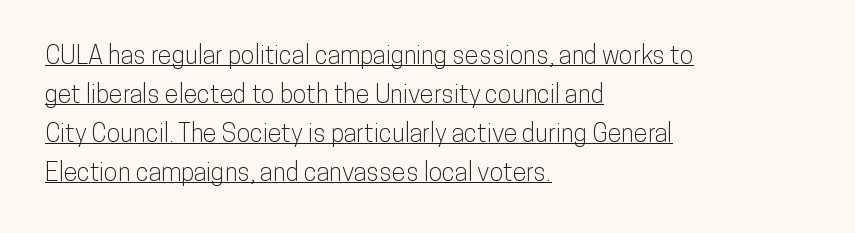
Quick note: interline space is typical. Compared with a centered layout, this one pins lines to the left instead. Notice how the stems are strictly vertical — no italics here. Check the space under the baseline: a stroke is drawn there. The letters sit at their default tracking, neither squeezed nor spread.
